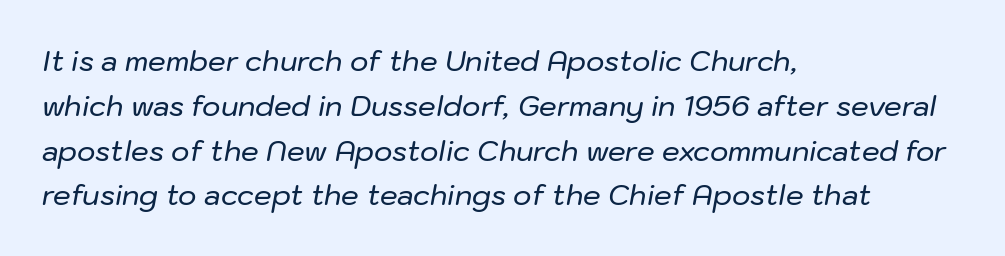
{"italic": "yes", "lean": "right", "slant_degrees": 10, "width": "normal", "stroke_contrast": "low", "x_height": "medium", "monospaced": "no", "underline": "no", "align": "left", "line_spacing": "normal", "line_spacing_ratio": 1.6, "letter_spacing": "normal", "letter_spacing_em": 0.0, "glyph_px": 28}
